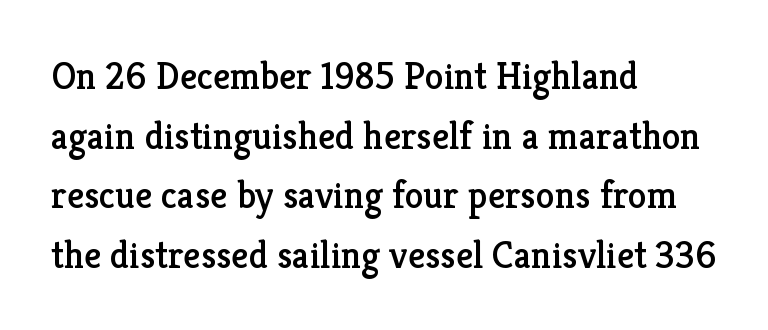
The letters advance in unequal steps, a hallmark of proportional type. Leading matches the norm, producing a regular column. The gap between lines stays unmarked. Nothing unusual about the tracking: characters are spaced as the font intends. Italic: no, the glyphs are upright roman. Type style note: has serifs.
